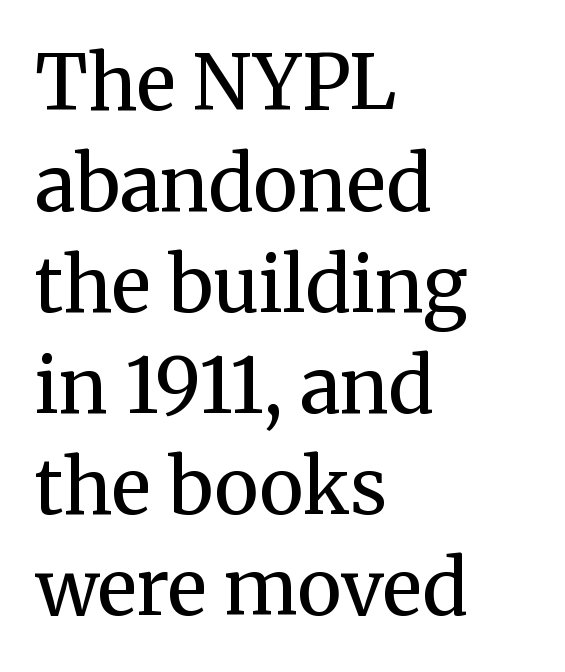
{"serif": "yes", "italic": "no", "bold": "no", "weight": "regular", "width": "normal", "stroke_contrast": "medium", "x_height": "medium", "monospaced": "no", "underline": "no", "align": "left", "line_spacing": "normal", "line_spacing_ratio": 1.33, "letter_spacing": "normal", "letter_spacing_em": 0.0, "glyph_px": 76}
